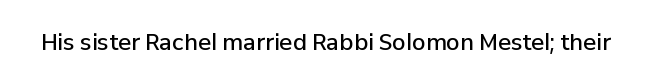
Q: Is the text bold? A: Semi-bold.
Q: Is the text italic (slanted)? A: No, it is upright.
Q: Is the text underlined? A: No.
Q: Is the spacing between letters normal or unusually wide? A: Normal.
